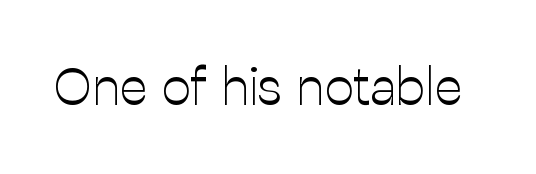
{"serif": "no", "italic": "no", "bold": "no", "weight": "light", "width": "normal", "stroke_contrast": "low", "x_height": "medium", "monospaced": "no", "underline": "no", "letter_spacing": "normal", "letter_spacing_em": 0.0, "glyph_px": 52}
